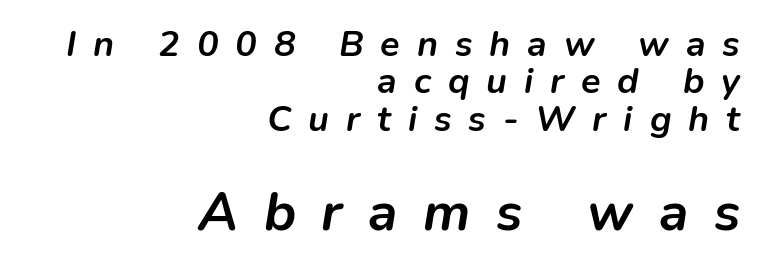
Is the type slanted? Yes — the strokes lean at a clear angle. Its strokes are broad and dark, the hallmark of bold type. Horizontally, the lines are justified to the trailing edge only. No word sits above an underline. The passage shown begins with its smaller block and ends with its larger one. The passage shown has open, widely tracked lettering throughout.
